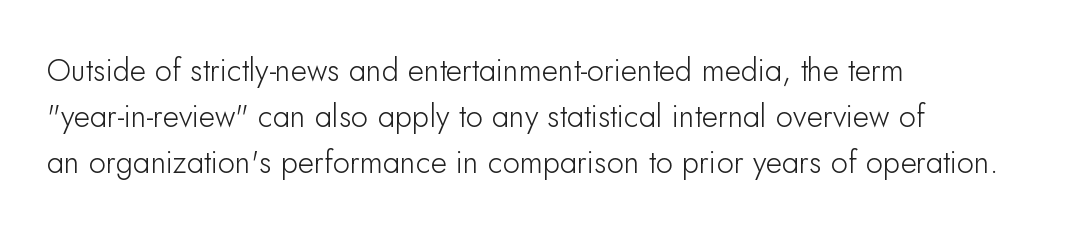
Q: Is the text italic (slanted)? A: No, it is upright.
Q: Is the typeface a serif or a sans-serif typeface? A: Sans-serif.
Q: Is the text underlined? A: No.
Q: How is the paragraph aligned? A: Left-aligned.
Q: Is the spacing between letters normal or unusually wide? A: Normal.
Q: Is the spacing between lines tight, normal or loose? A: Normal.
Q: Width (condensed, normal, or wide)? A: Normal.
Q: Stroke contrast? A: Low.
Q: x-height? A: Small.
Q: Monospaced? A: No.
